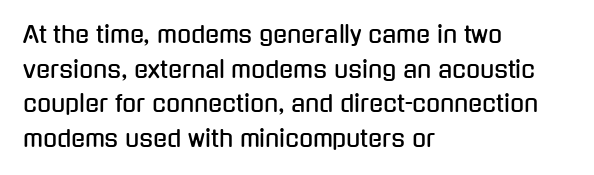
{"italic": "no", "underline": "no", "align": "left", "line_spacing": "normal", "line_spacing_ratio": 1.51, "letter_spacing": "normal", "letter_spacing_em": 0.0, "glyph_px": 23}
